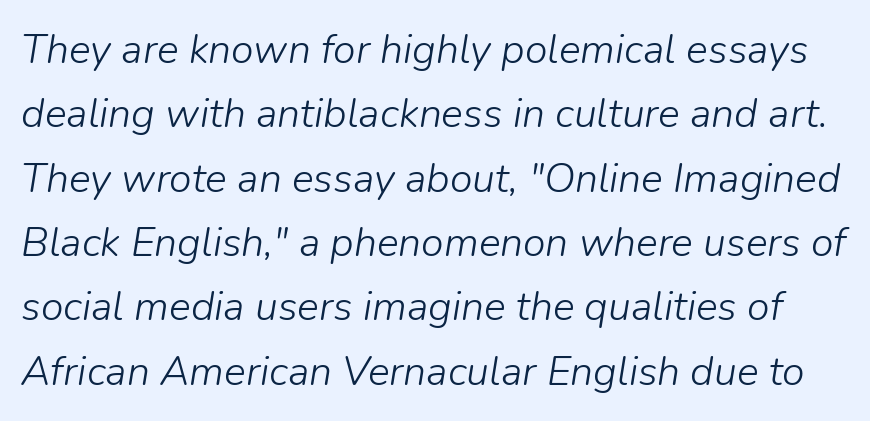
Q: Is the text bold? A: No.
Q: Is the text italic (slanted)? A: Yes, it leans right by about 9 degrees.
Q: Is the text underlined? A: No.
Q: Is the spacing between letters normal or unusually wide? A: Normal.
Q: Is the spacing between lines tight, normal or loose? A: Normal.
Q: Width (condensed, normal, or wide)? A: Normal.
Q: Stroke contrast? A: Low.
Q: x-height? A: Medium.
Q: Monospaced? A: No.
